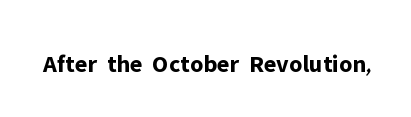
Underlining? Definitely not there. Strong, thick strokes mark this as bold type. This sample uses an upright cut, with every glyph sitting square on the baseline. A typesetter would call this zero additional tracking.
